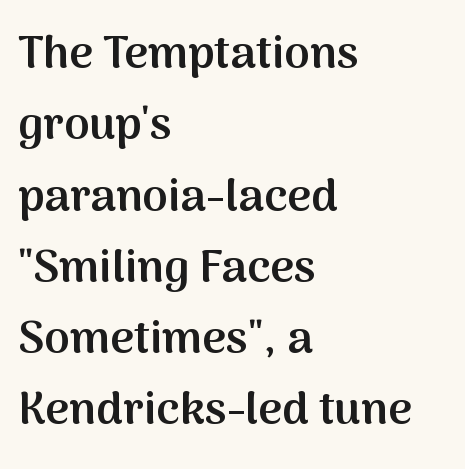
{"serif": "no", "italic": "no", "bold": "semi", "weight": "semibold", "width": "normal", "stroke_contrast": "medium", "x_height": "medium", "monospaced": "no", "underline": "no", "align": "left", "line_spacing": "normal", "line_spacing_ratio": 1.55, "letter_spacing": "normal", "letter_spacing_em": 0.0, "glyph_px": 46}
